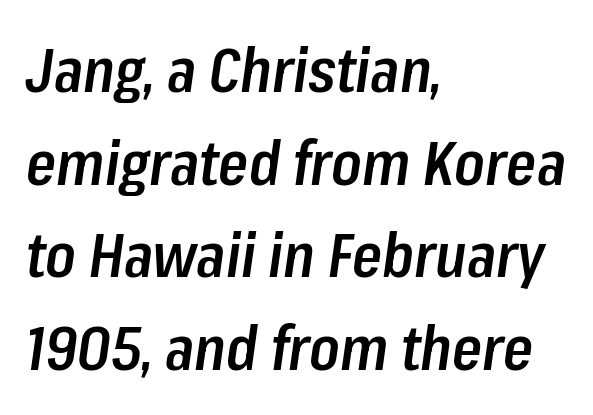
A typesetter would call this proportional, since set widths differ per character. The rendering anchors every line to the left-hand side. Strokes here are thickened, but only to semibold level. Students, observe: this is what conventionally led text looks like. Rule under the text: the space is simply empty. When letters slant like this, we call the style italic.
